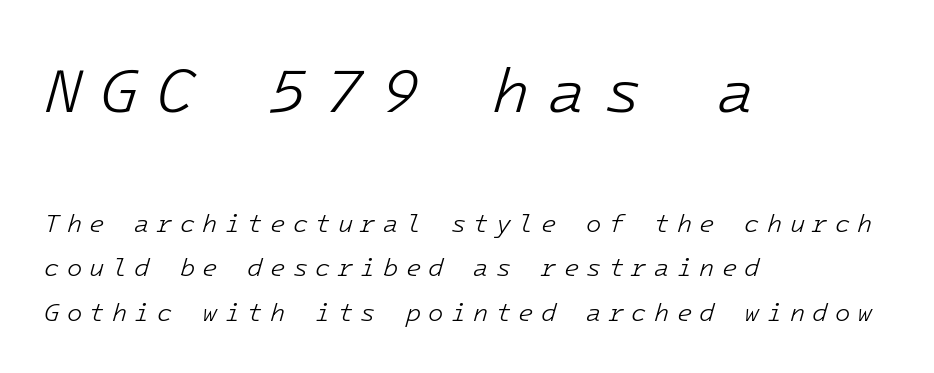
{"italic": "yes", "lean": "right", "slant_degrees": 16, "bold": "no", "weight": "light", "width": "normal", "stroke_contrast": "low", "x_height": "medium", "monospaced": "yes", "underline": "no", "align": "left", "line_spacing_ratio": 1.78, "letter_spacing": "wide", "letter_spacing_em": 0.29, "larger_block": "first", "size_ratio": 2.48, "glyph_px": 62}
